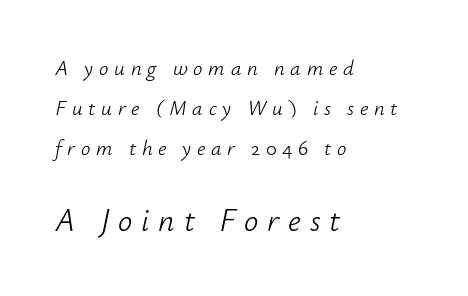
The image shows 32 px light type, italic (leaning right); set left-aligned, loose line spacing (1.91x), unusually wide letter spacing (+0.27 em), not underlined; the second (bottom) block is 1.52x larger; low stroke contrast and a small x-height.
